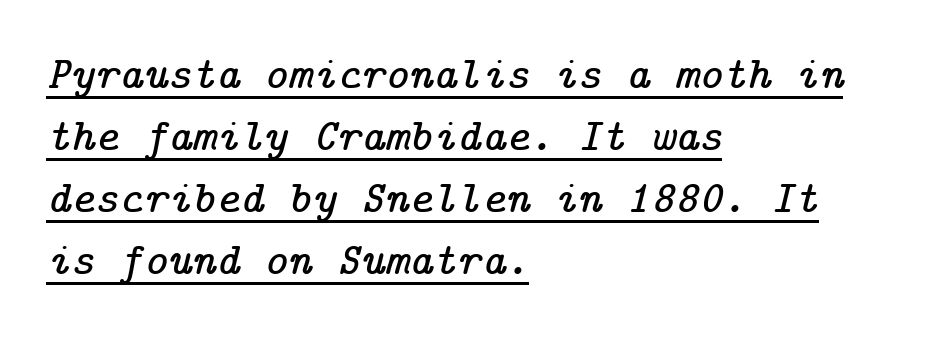
Somebody hit Ctrl+U on this one — the words are underlined. Inter-character spacing is left at the font's built-in metrics. Baseline-to-baseline distance is the conventional proportion of letter height. The compositor pushed each line to the left boundary.
